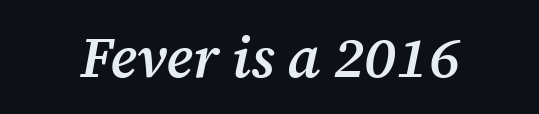
The image shows 57 px semibold serif type, italic (leaning right); set normal letter spacing, not underlined; medium stroke contrast and a medium x-height.
